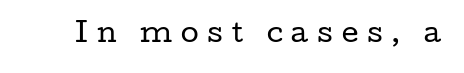
{"italic": "no", "bold": "no", "underline": "no", "letter_spacing": "wide", "letter_spacing_em": 0.34, "glyph_px": 26}
